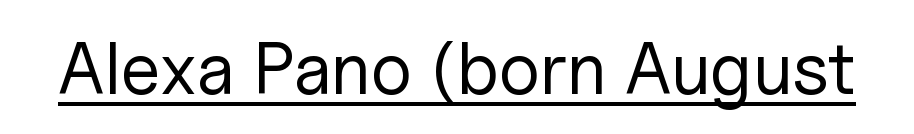
Q: Is the text bold? A: No.
Q: Is the text italic (slanted)? A: No, it is upright.
Q: Is the typeface a serif or a sans-serif typeface? A: Sans-serif.
Q: Is the text underlined? A: Yes.
Q: Is the spacing between letters normal or unusually wide? A: Normal.
Q: Width (condensed, normal, or wide)? A: Normal.
Q: Stroke contrast? A: Low.
Q: x-height? A: Medium.
Q: Monospaced? A: No.
